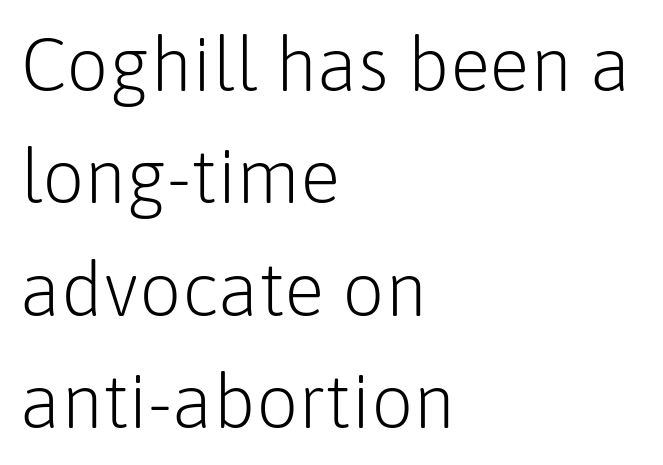
{"serif": "no", "italic": "no", "bold": "no", "weight": "light", "width": "normal", "stroke_contrast": "low", "x_height": "medium", "monospaced": "no", "underline": "no", "align": "left", "line_spacing": "normal", "line_spacing_ratio": 1.5, "letter_spacing": "normal", "letter_spacing_em": 0.0, "glyph_px": 75}
